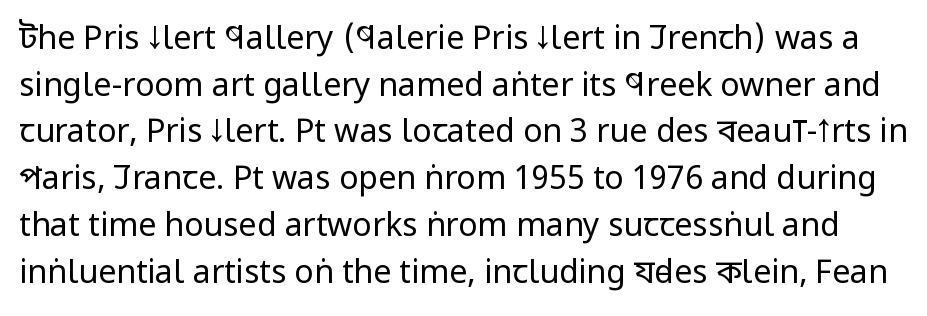
The image shows 32 px regular-weight, condensed sans-serif type, upright; set normal line spacing (1.46x), normal letter spacing, not underlined; low stroke contrast and a large x-height.
